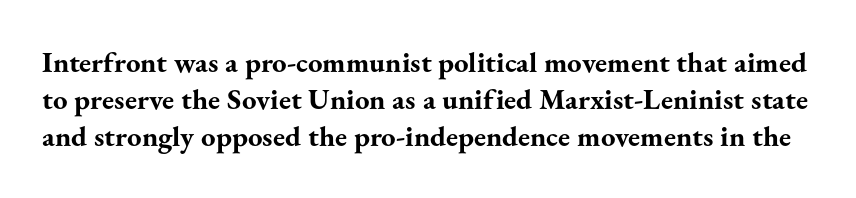
{"serif": "yes", "italic": "no", "bold": "yes", "weight": "bold", "width": "normal", "stroke_contrast": "medium", "x_height": "small", "monospaced": "no", "underline": "no", "line_spacing": "normal", "line_spacing_ratio": 1.28, "letter_spacing": "normal", "letter_spacing_em": 0.0, "glyph_px": 29}
